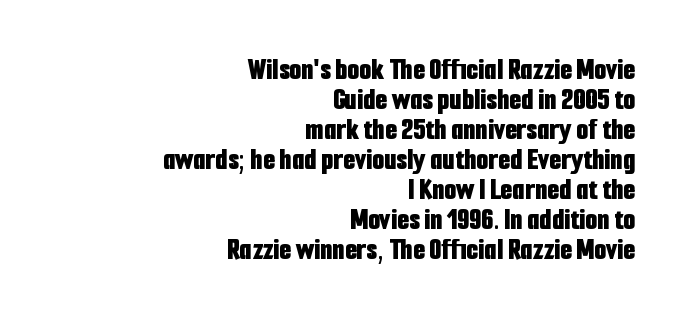
Rows of type sit shoulder to shoulder in the vertical direction. The typesetting leans heavy: a genuine bold. Alignment: flush right. The font's upright variant was chosen for this text. Honestly, there is no underline to notice here at all. Is this a sans? Yes — the strokes have no serifs.
